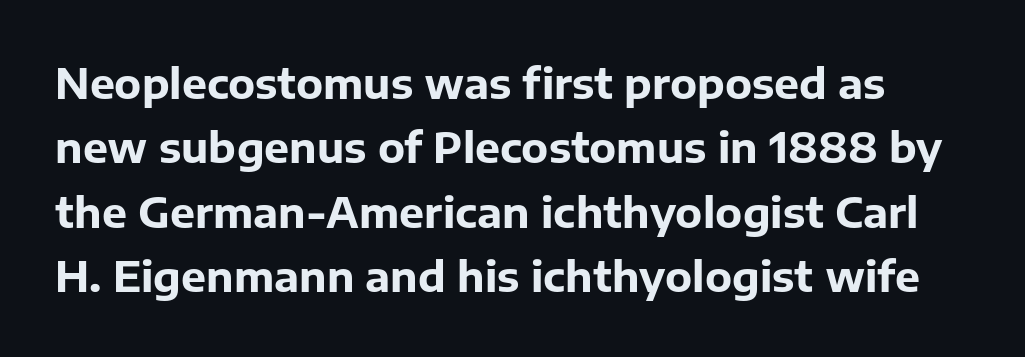
{"serif": "no", "italic": "no", "bold": "yes", "weight": "bold", "width": "normal", "stroke_contrast": "low", "x_height": "medium", "monospaced": "no", "underline": "no", "line_spacing": "normal", "line_spacing_ratio": 1.53, "letter_spacing": "normal", "letter_spacing_em": 0.0, "glyph_px": 42}
